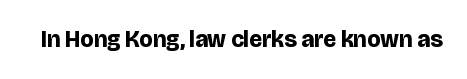
{"italic": "no", "bold": "yes", "underline": "no", "letter_spacing": "normal", "letter_spacing_em": 0.0, "glyph_px": 23}
